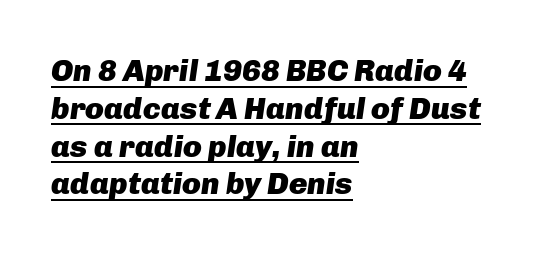
Q: Is the text bold? A: Yes.
Q: Is the text italic (slanted)? A: Yes, it leans right by about 8 degrees.
Q: Is the text underlined? A: Yes.
Q: How is the paragraph aligned? A: Left-aligned.
Q: Is the spacing between letters normal or unusually wide? A: Normal.
Q: Width (condensed, normal, or wide)? A: Normal.
Q: Stroke contrast? A: Low.
Q: x-height? A: Medium.
Q: Monospaced? A: No.
